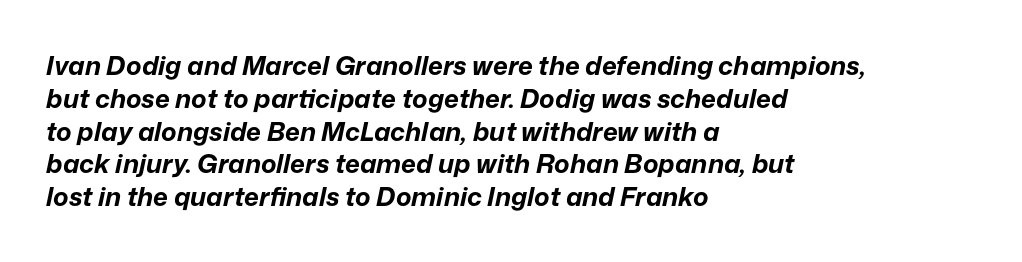
Each row of text sits above clean, open space. Honestly, the letter spacing is just normal — you wouldn't notice it. The text carries the slant typical of an italic or oblique font. The setting favours the left margin, as ordinary paragraphs usually do.
